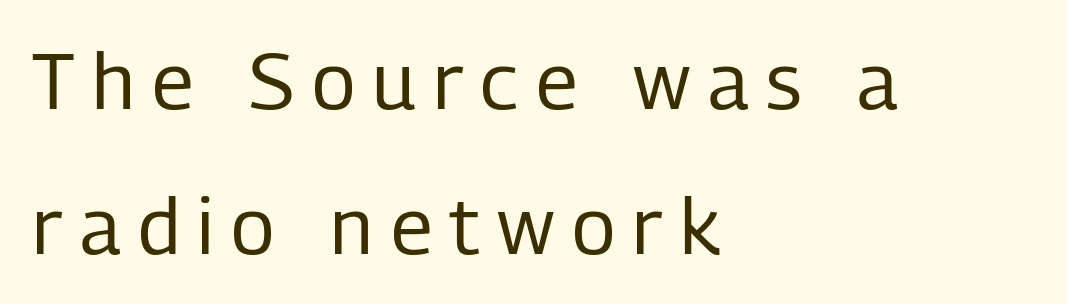
Stroke mass is kept to a normal reading level or below. Anything drawn beneath the words? Only blank space. These lines are rendered in a variable-pitch font. Classification — sans serif.
